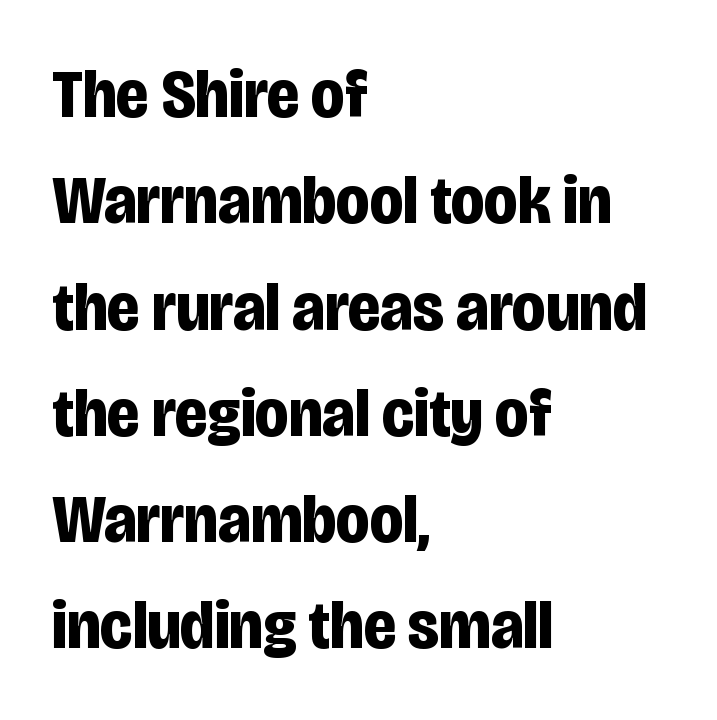
Q: Is the text bold? A: Yes.
Q: Is the text italic (slanted)? A: No, it is upright.
Q: Is the typeface a serif or a sans-serif typeface? A: Sans-serif.
Q: Is the text underlined? A: No.
Q: How is the paragraph aligned? A: Left-aligned.
Q: Is the spacing between letters normal or unusually wide? A: Normal.
Q: Is the spacing between lines tight, normal or loose? A: Normal.
Q: Width (condensed, normal, or wide)? A: Condensed.
Q: Stroke contrast? A: Low.
Q: x-height? A: Large.
Q: Monospaced? A: No.
